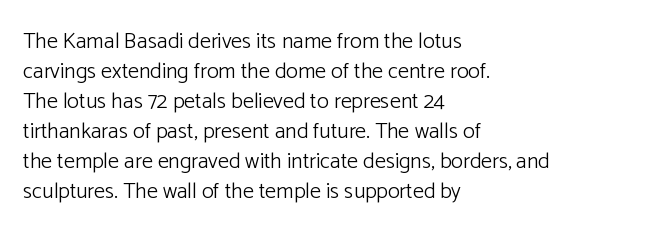
The image shows 22 px text type, upright; set left-aligned, normal line spacing (1.36x), normal letter spacing, not underlined.
